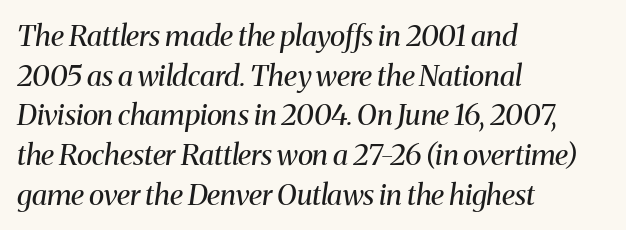
You could not count columns in this text — the font is proportionally spaced. Weight: in the light-to-regular range. Interline gaps are of average width in this sample. The text was rendered using a seriffed face with decorative stroke endings.
